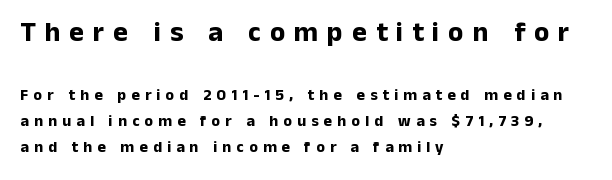
Q: Is the text bold? A: Yes.
Q: Is the text italic (slanted)? A: No, it is upright.
Q: Is the typeface a serif or a sans-serif typeface? A: Sans-serif.
Q: Is the text underlined? A: No.
Q: How is the paragraph aligned? A: Left-aligned.
Q: Is the spacing between letters normal or unusually wide? A: Unusually wide.
Q: Is the spacing between lines tight, normal or loose? A: Normal.
Q: Which block of text is set in a larger size, the first (top) or the second (bottom)? A: The first (top) one.
Q: Width (condensed, normal, or wide)? A: Normal.
Q: Stroke contrast? A: Low.
Q: x-height? A: Medium.
Q: Monospaced? A: No.
